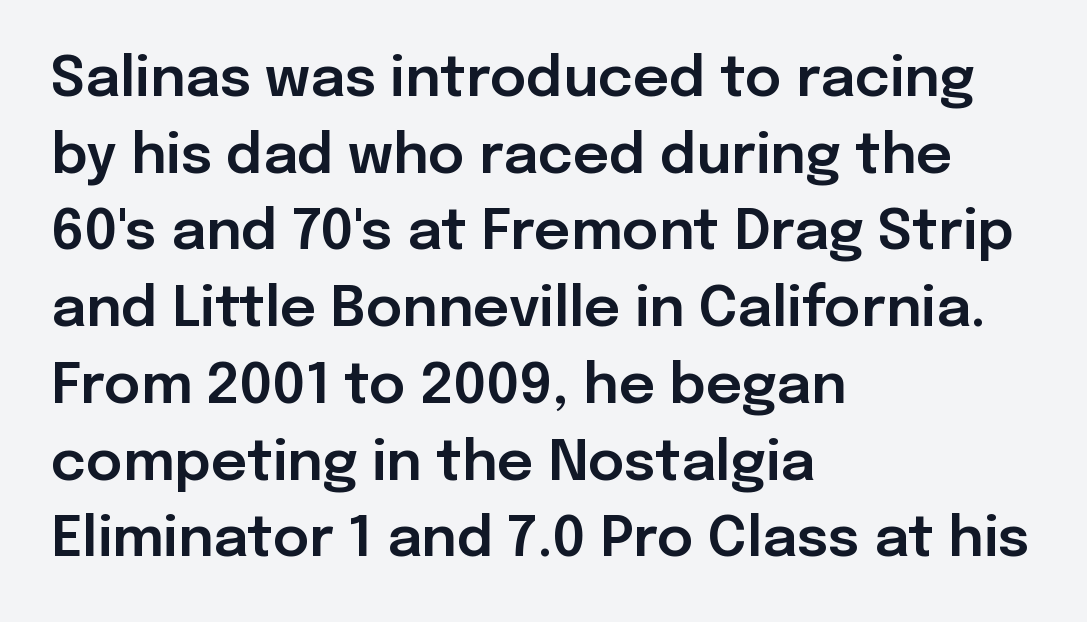
Horizontal bands of white between lines are of average thickness. Proportional: the letters do not fall into vertical columns. You can tell it's not italic because the verticals are truly vertical. Horizontally, the lines are justified to the leading edge only.
